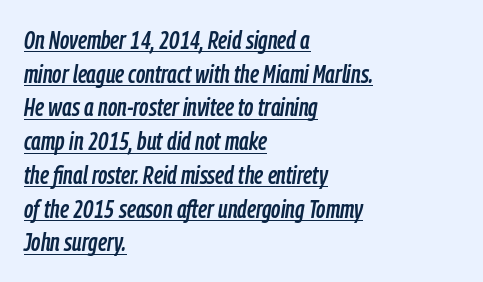
The specimen includes a rule beneath the text block's lines. The tracking reads as untouched default to a designer's eye. Each line starts at the same left margin while the right side varies. If you measured baseline to baseline, you'd find a middling distance. The specimen reads as italic at a glance.
